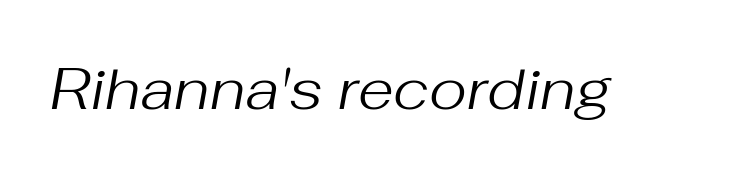
A quiet, ordinary-to-light weight characterises the typeface. The string is rendered with underlining switched off. The letterforms sit shoulder to shoulder at normal distance. The passage shown is typed in a proportional face where columns would drift.
